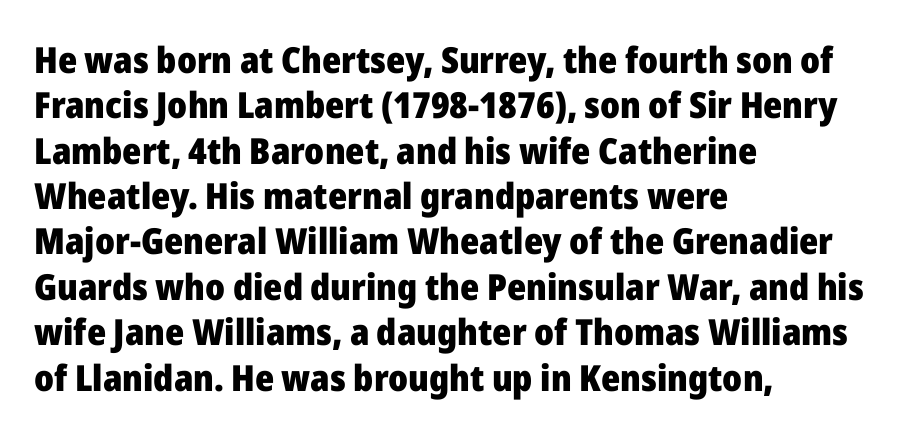
The image shows 36 px heavy sans-serif type, upright; set left-aligned, normal line spacing (1.26x), normal letter spacing, not underlined; low stroke contrast and a medium x-height.
